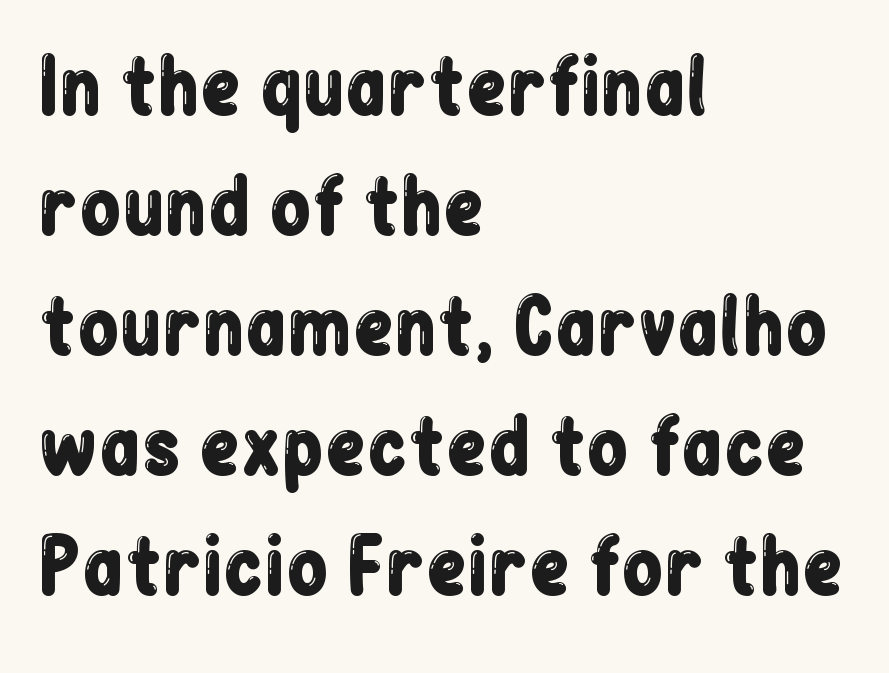
Q: Is the text italic (slanted)? A: No, it is upright.
Q: Is the typeface a serif or a sans-serif typeface? A: Sans-serif.
Q: Is the text underlined? A: No.
Q: How is the paragraph aligned? A: Left-aligned.
Q: Is the spacing between letters normal or unusually wide? A: Normal.
Q: Is the spacing between lines tight, normal or loose? A: Normal.
Q: Width (condensed, normal, or wide)? A: Condensed.
Q: Stroke contrast? A: Low.
Q: x-height? A: Medium.
Q: Monospaced? A: No.
